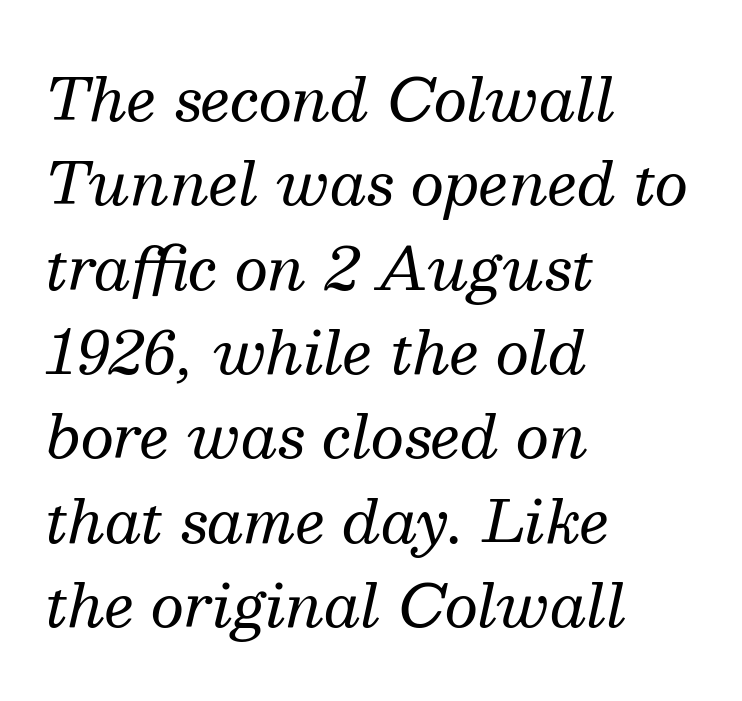
{"serif": "yes", "italic": "yes", "lean": "right", "slant_degrees": 13, "bold": "no", "weight": "regular", "width": "normal", "stroke_contrast": "medium", "x_height": "medium", "monospaced": "no", "underline": "no", "align": "left", "line_spacing": "normal", "line_spacing_ratio": 1.43, "letter_spacing": "normal", "letter_spacing_em": 0.0, "glyph_px": 59}
